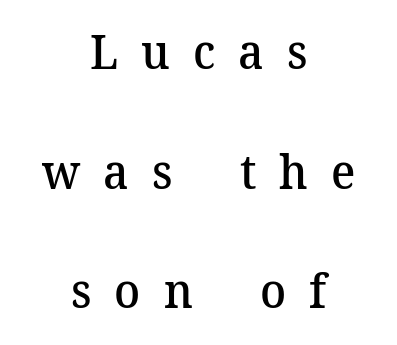
{"serif": "yes", "italic": "no", "bold": "semi", "weight": "semibold", "width": "normal", "stroke_contrast": "medium", "x_height": "medium", "monospaced": "no", "underline": "no", "align": "center", "line_spacing": "loose", "line_spacing_ratio": 2.49, "letter_spacing": "wide", "letter_spacing_em": 0.48, "glyph_px": 48}
